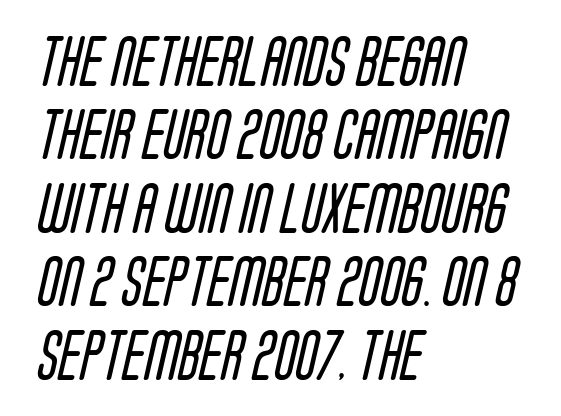
{"serif": "no", "bold": "no", "weight": "regular", "width": "condensed", "stroke_contrast": "low", "x_height": "large", "monospaced": "no", "underline": "no", "align": "left", "line_spacing": "normal", "line_spacing_ratio": 1.47, "letter_spacing": "normal", "letter_spacing_em": 0.0, "glyph_px": 50}
